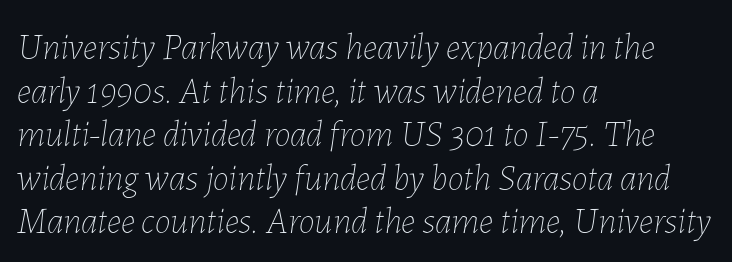
The image shows 36 px thin type, italic (leaning right); set left-aligned, line spacing 1.21x, normal letter spacing, not underlined; low stroke contrast and a medium x-height.
